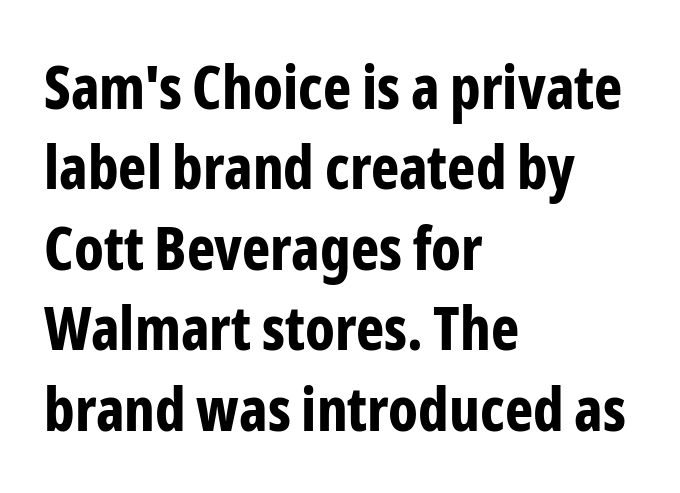
Has an underline been added? It has not. Layout note: lines flush left. The face used here is rendered with its standard letterfit. Students, this is bold: see how much ink each stroke carries. You can tell it's not italic because the verticals are truly vertical. Here the designer chose a conventional face with non-uniform glyph widths.
